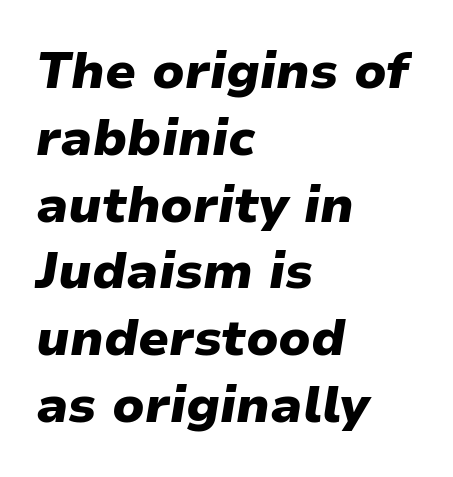
{"italic": "yes", "lean": "right", "slant_degrees": 9, "bold": "yes", "weight": "heavy", "width": "normal", "stroke_contrast": "low", "x_height": "medium", "monospaced": "no", "underline": "no", "align": "left", "line_spacing": "normal", "line_spacing_ratio": 1.31, "letter_spacing": "normal", "letter_spacing_em": 0.0, "glyph_px": 51}
